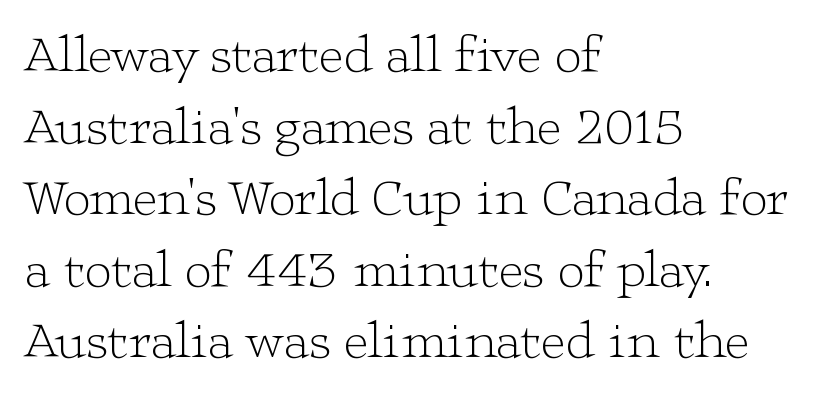
{"serif": "yes", "italic": "no", "bold": "no", "weight": "light", "width": "wide", "stroke_contrast": "low", "x_height": "medium", "monospaced": "no", "underline": "no", "align": "left", "line_spacing": "normal", "line_spacing_ratio": 1.35, "letter_spacing": "normal", "letter_spacing_em": 0.0, "glyph_px": 53}
